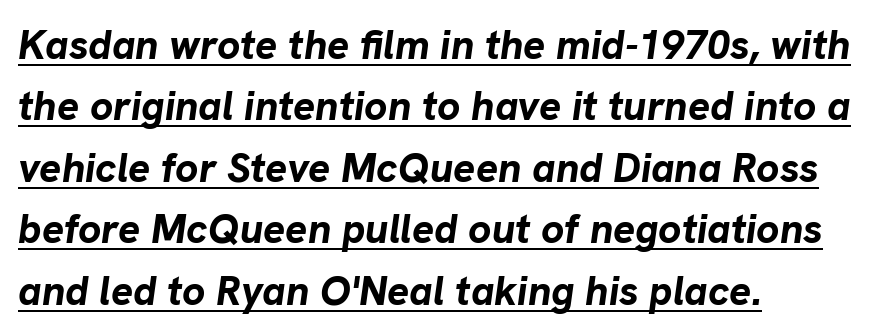
In terms of posture, this sample is oblique. The passage shown stacks its lines at a standard gap. Note the varied advance widths — an 'i' is clearly narrower than an 'm'. Tracking here is standard; glyphs follow each other at the usual distance.
